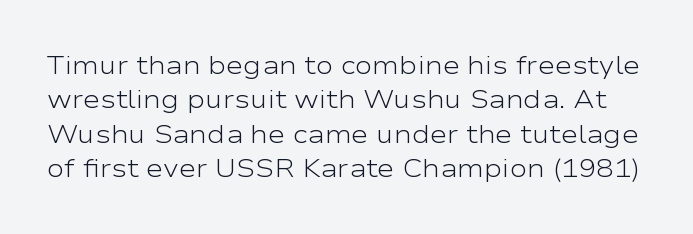
Q: Is the text bold? A: No.
Q: Is the text italic (slanted)? A: No, it is upright.
Q: Is the text underlined? A: No.
Q: Is the spacing between letters normal or unusually wide? A: Normal.
Q: Is the spacing between lines tight, normal or loose? A: Normal.
